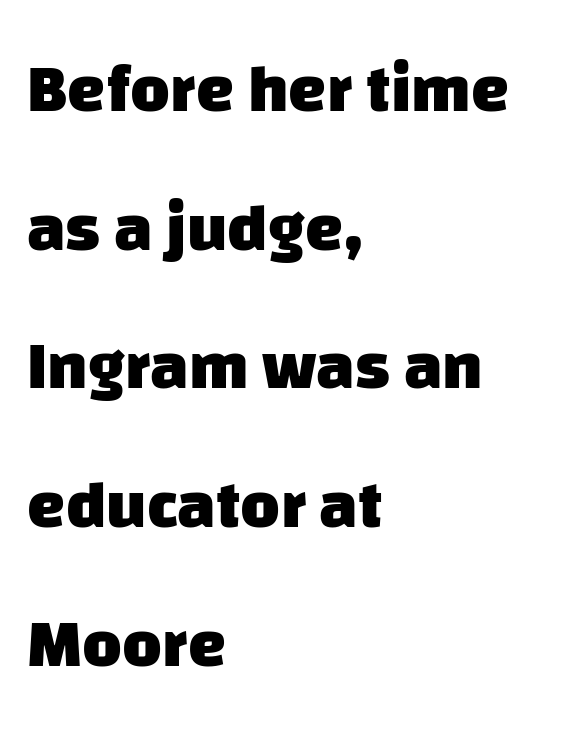
The image shows 68 px heavy sans-serif type; set left-aligned, loose line spacing (2.04x), normal letter spacing, not underlined; low stroke contrast and a large x-height.
